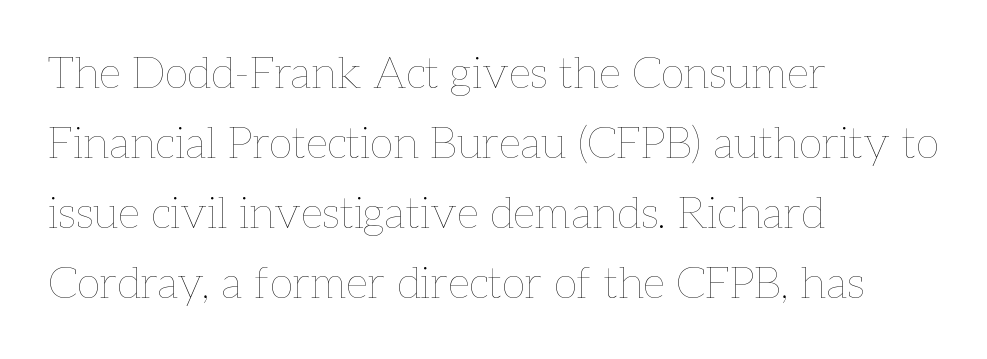
The image shows 44 px thin type, upright; set left-aligned, normal line spacing (1.59x), normal letter spacing, not underlined; low stroke contrast and a medium x-height.
